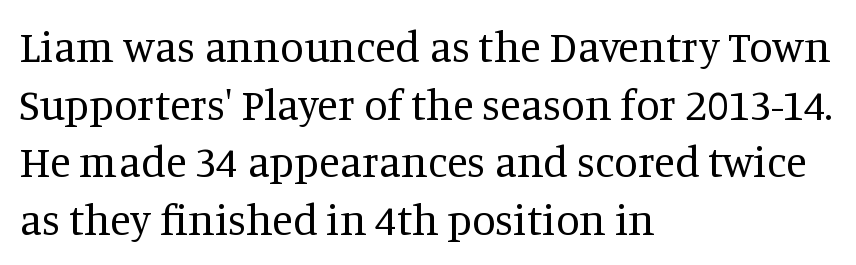
{"serif": "yes", "italic": "no", "bold": "no", "weight": "regular", "width": "normal", "stroke_contrast": "medium", "x_height": "large", "monospaced": "no", "underline": "no", "align": "left", "line_spacing": "normal", "line_spacing_ratio": 1.34, "letter_spacing": "normal", "letter_spacing_em": 0.0, "glyph_px": 43}
